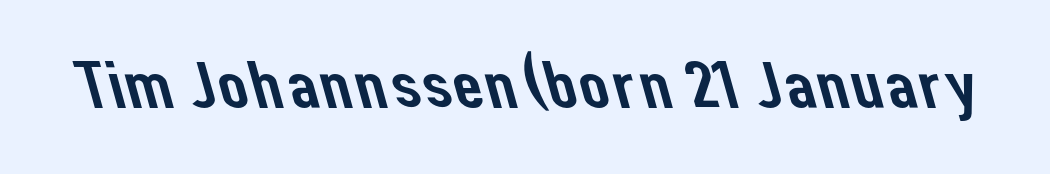
{"serif": "no", "width": "normal", "stroke_contrast": "low", "x_height": "medium", "monospaced": "no", "underline": "no", "letter_spacing": "normal", "letter_spacing_em": 0.0, "glyph_px": 67}
